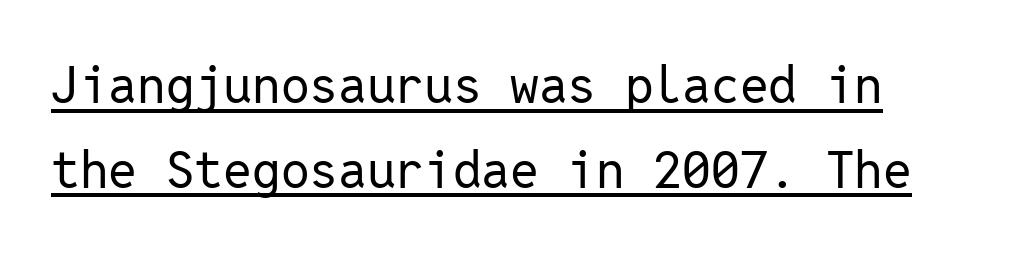
The image shows 51 px regular-weight sans-serif type, upright, monospaced; set normal line spacing (1.66x), normal letter spacing, underlined; low stroke contrast and a medium x-height.
